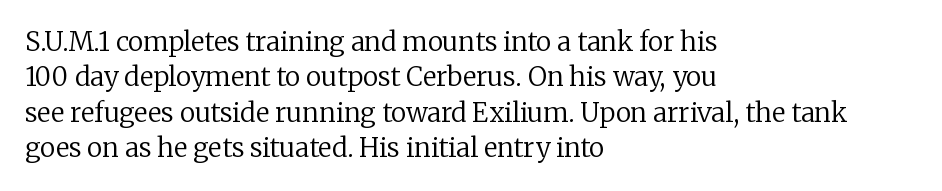
The image shows 26 px text type, upright; set left-aligned, normal line spacing (1.36x), normal letter spacing, not underlined.
